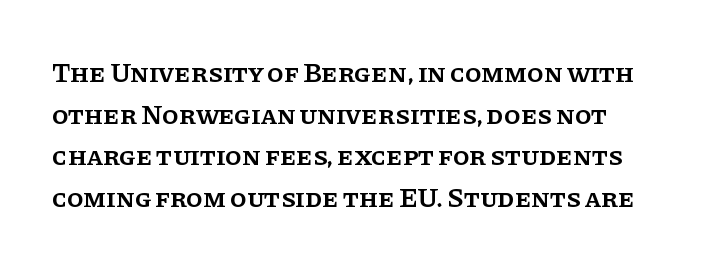
The foot of each line stays bare and open. Teacher's note: observe the even left margin — that is flush-left alignment. Summary of vertical rhythm: regular, with standard interline spacing. The typesetting leans somewhat heavy: a semibold. The lettering stays uniformly vertical, giving the passage a roman look.
